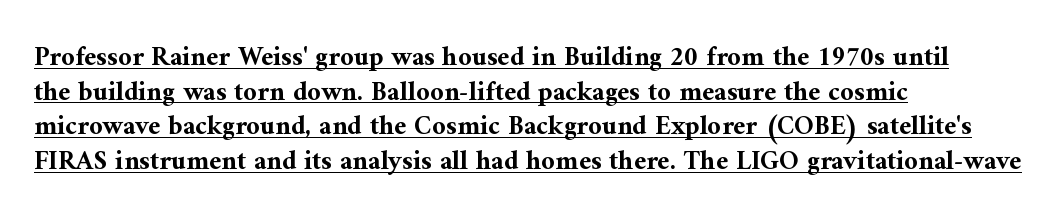
Q: Is the text bold? A: Yes.
Q: Is the text italic (slanted)? A: No, it is upright.
Q: Is the text underlined? A: Yes.
Q: How is the paragraph aligned? A: Left-aligned.
Q: Is the spacing between letters normal or unusually wide? A: Normal.
Q: Is the spacing between lines tight, normal or loose? A: Normal.
